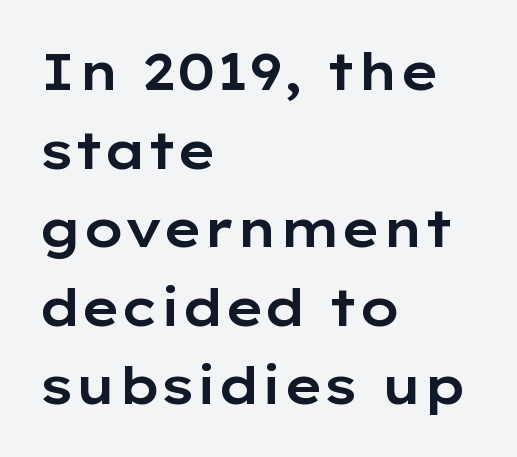
Q: Is the text italic (slanted)? A: No, it is upright.
Q: Is the typeface a serif or a sans-serif typeface? A: Sans-serif.
Q: Is the text underlined? A: No.
Q: How is the paragraph aligned? A: Left-aligned.
Q: Is the spacing between letters normal or unusually wide? A: Normal.
Q: Is the spacing between lines tight, normal or loose? A: Normal.
Q: Width (condensed, normal, or wide)? A: Wide.
Q: Stroke contrast? A: Low.
Q: x-height? A: Medium.
Q: Monospaced? A: No.
